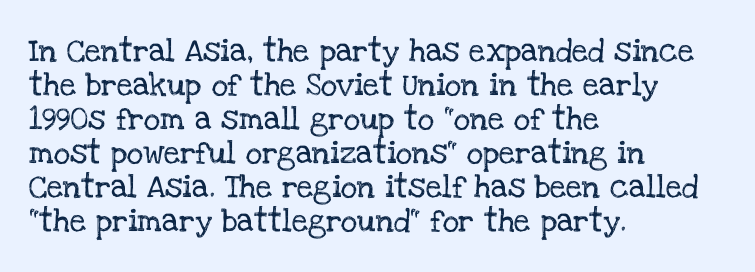
Q: Is the text italic (slanted)? A: No, it is upright.
Q: Is the text underlined? A: No.
Q: How is the paragraph aligned? A: Left-aligned.
Q: Is the spacing between letters normal or unusually wide? A: Normal.
Q: Is the spacing between lines tight, normal or loose? A: Normal.
